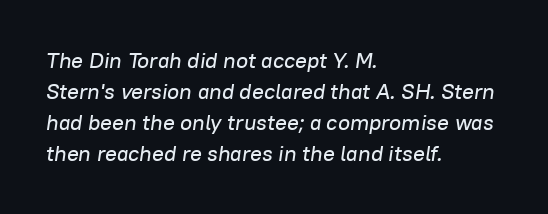
{"italic": "yes", "lean": "right", "slant_degrees": 8, "underline": "no", "align": "left", "line_spacing": "normal", "line_spacing_ratio": 1.41, "letter_spacing": "normal", "letter_spacing_em": 0.0, "glyph_px": 22}
